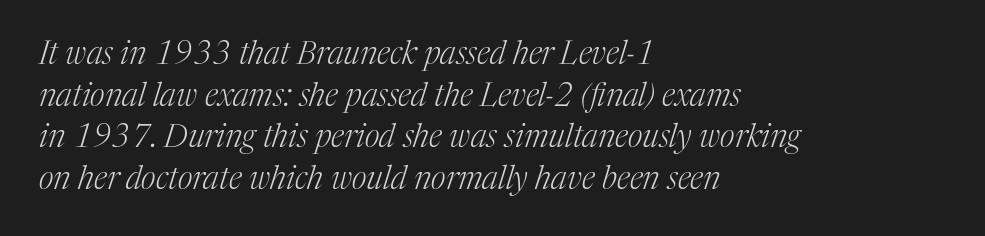
Q: Is the text bold? A: No.
Q: Is the text italic (slanted)? A: Yes, it leans right by about 17 degrees.
Q: Is the typeface a serif or a sans-serif typeface? A: Serif.
Q: Is the text underlined? A: No.
Q: How is the paragraph aligned? A: Left-aligned.
Q: Is the spacing between letters normal or unusually wide? A: Normal.
Q: Is the spacing between lines tight, normal or loose? A: Normal.
Q: Width (condensed, normal, or wide)? A: Normal.
Q: Stroke contrast? A: Medium.
Q: x-height? A: Medium.
Q: Monospaced? A: No.
